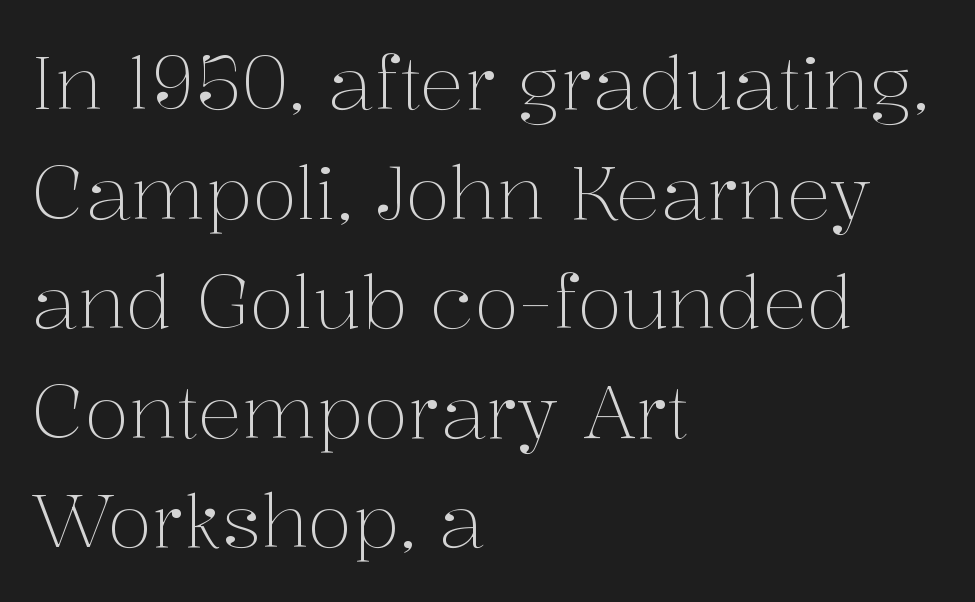
{"serif": "yes", "italic": "no", "bold": "no", "weight": "light", "width": "normal", "stroke_contrast": "medium", "x_height": "medium", "monospaced": "no", "underline": "no", "align": "left", "line_spacing": "normal", "line_spacing_ratio": 1.48, "letter_spacing": "normal", "letter_spacing_em": 0.0, "glyph_px": 74}
